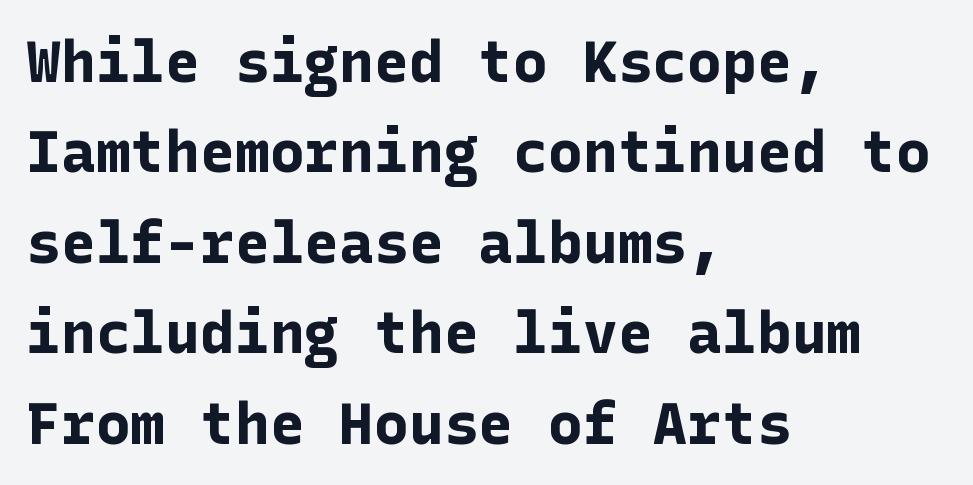
Q: Is the text bold? A: Yes.
Q: Is the text italic (slanted)? A: No, it is upright.
Q: Is the typeface a serif or a sans-serif typeface? A: Sans-serif.
Q: Is the text underlined? A: No.
Q: How is the paragraph aligned? A: Left-aligned.
Q: Is the spacing between letters normal or unusually wide? A: Normal.
Q: Is the spacing between lines tight, normal or loose? A: Normal.
Q: Width (condensed, normal, or wide)? A: Normal.
Q: Stroke contrast? A: Low.
Q: x-height? A: Medium.
